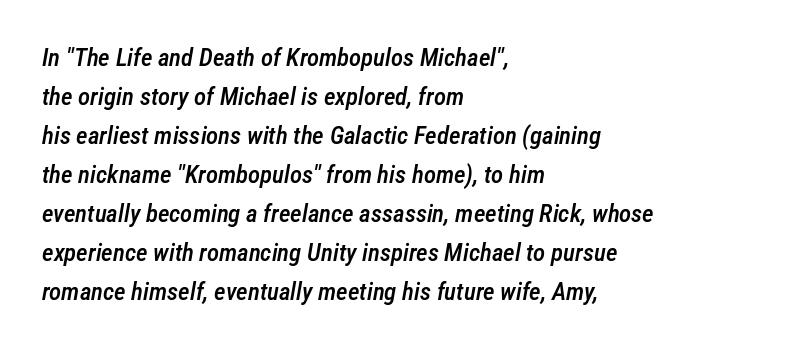
{"italic": "yes", "lean": "right", "slant_degrees": 12, "bold": "semi", "underline": "no", "align": "left", "line_spacing": "normal", "line_spacing_ratio": 1.56, "letter_spacing": "normal", "letter_spacing_em": 0.0, "glyph_px": 25}
